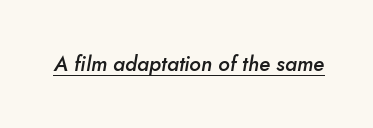
{"italic": "yes", "lean": "right", "slant_degrees": 10, "bold": "semi", "underline": "yes", "letter_spacing": "normal", "letter_spacing_em": 0.0, "glyph_px": 21}
